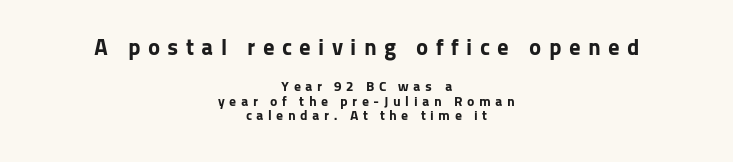
{"italic": "no", "bold": "yes", "underline": "no", "align": "center", "line_spacing": "tight", "line_spacing_ratio": 1.06, "letter_spacing": "wide", "letter_spacing_em": 0.32, "larger_block": "first", "size_ratio": 1.64, "glyph_px": 23}
